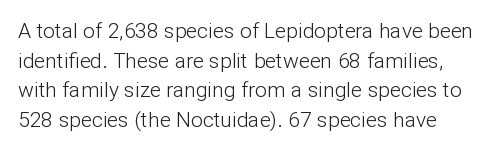
A typesetter would call this leading conventional body-copy spacing. In terms of letterspacing, this is plain default setting. Upright lettering throughout. The area under the type is left untouched. Bold? No — there's no thickening of the strokes.
